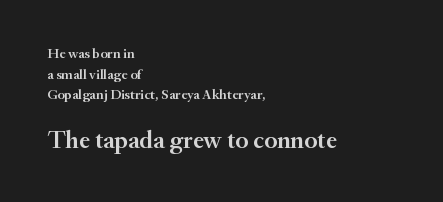
Short note: letters normally spaced. The font is running at a semibold setting, under full bold. The passage shown is not underscored anywhere. This block has exactly the height ordinary leading produces.
